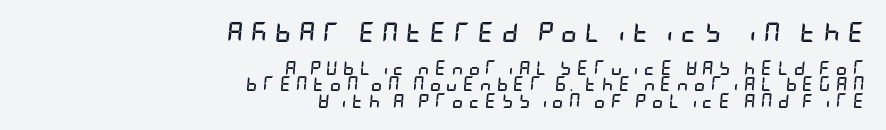
The image shows 20 px bold type, italic (leaning right); set right-aligned, line spacing 1.16x, unusually wide letter spacing (+0.38 em), not underlined; the first (top) block is 1.43x larger.
